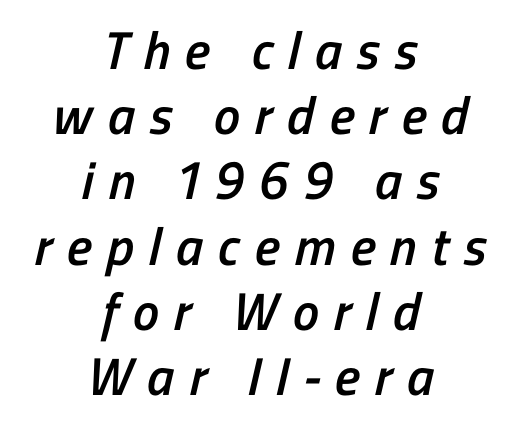
Q: Is the text bold? A: Semi-bold.
Q: Is the typeface a serif or a sans-serif typeface? A: Sans-serif.
Q: Is the text underlined? A: No.
Q: How is the paragraph aligned? A: Centered.
Q: Is the spacing between letters normal or unusually wide? A: Unusually wide.
Q: Width (condensed, normal, or wide)? A: Condensed.
Q: Stroke contrast? A: Low.
Q: x-height? A: Medium.
Q: Monospaced? A: No.
